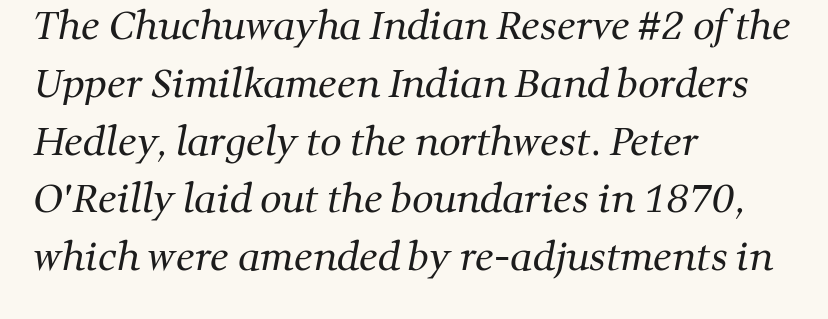
Visually the block forms a straight wall on the left and a jagged coastline on the right. The typeface chosen for these lines features serifs. Varying glyph widths throughout — classic text-font behaviour. Standard letterfit; no display-style spreading of the glyphs. Honestly, the row spacing looks completely unremarkable. Bold? No — there's no thickening of the strokes.
